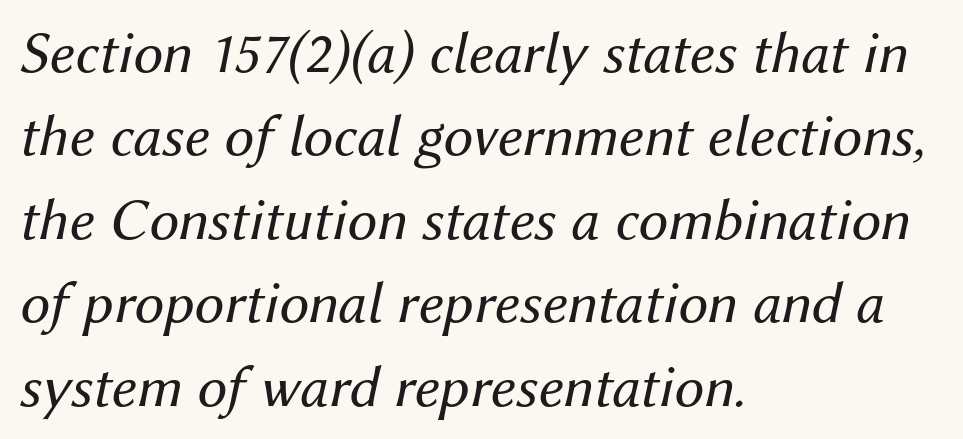
The image shows 60 px regular-weight type, italic (leaning right); set left-aligned, normal line spacing (1.39x), normal letter spacing, not underlined; medium stroke contrast and a medium x-height.
